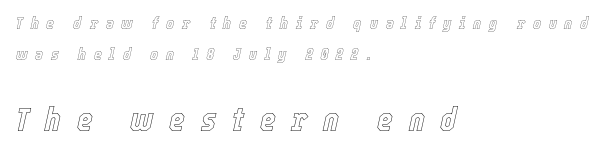
{"italic": "yes", "lean": "right", "slant_degrees": 12, "width": "condensed", "x_height": "medium", "monospaced": "no", "underline": "no", "align": "left", "line_spacing_ratio": 1.83, "letter_spacing": "wide", "letter_spacing_em": 0.46, "larger_block": "second", "size_ratio": 2.0, "glyph_px": 34}
